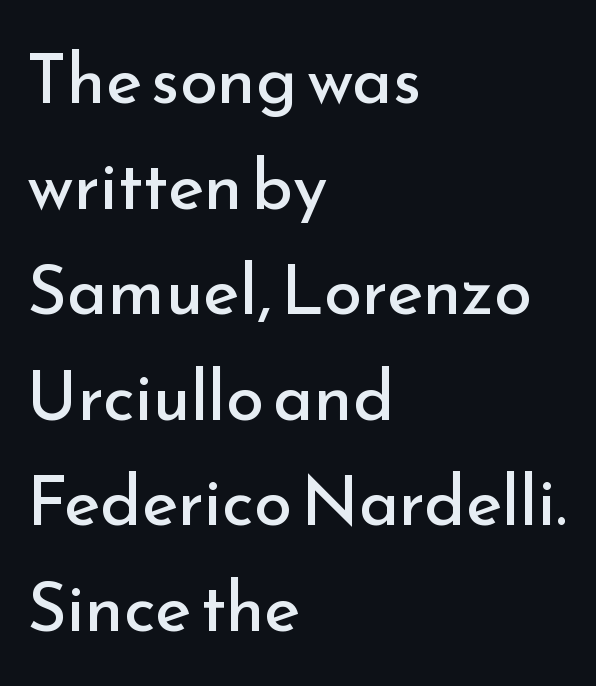
The image shows 69 px regular-weight sans-serif type, upright; set left-aligned, normal line spacing (1.53x), normal letter spacing, not underlined; low stroke contrast and a small x-height.
